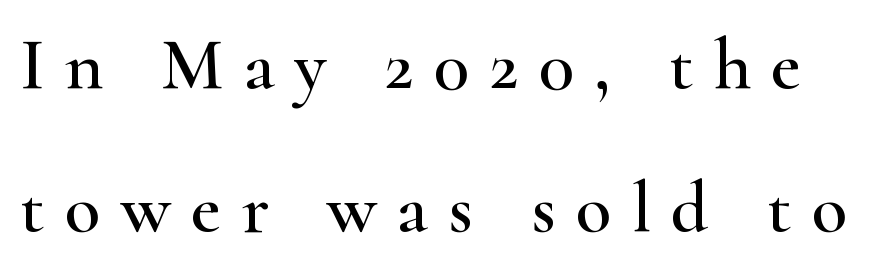
The image shows 73 px wide serif type, upright; set loose line spacing (1.96x), unusually wide letter spacing (+0.28 em), not underlined; high stroke contrast and a small x-height.
